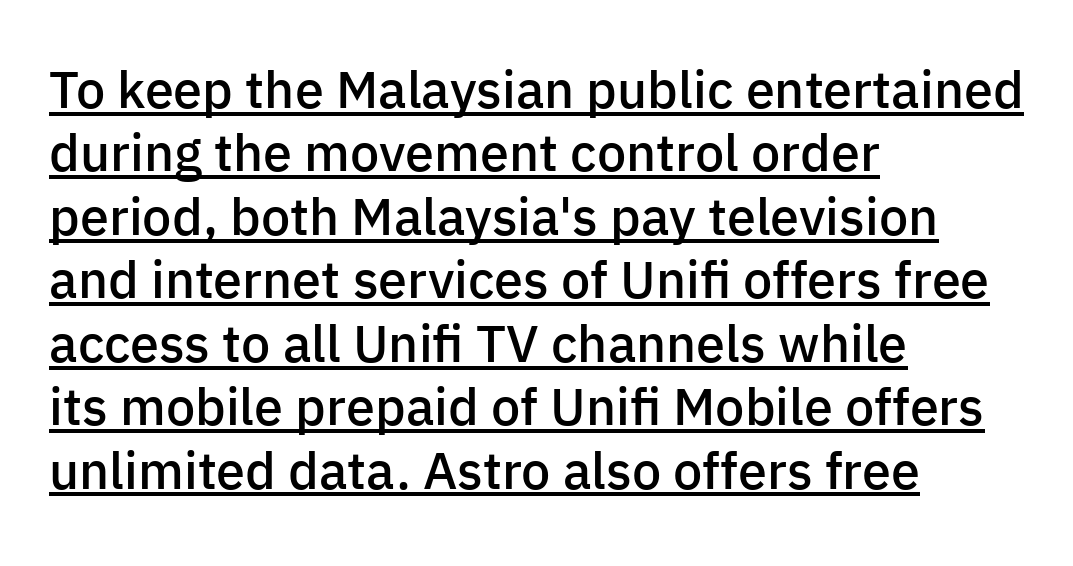
Q: Is the text bold? A: Semi-bold.
Q: Is the text italic (slanted)? A: No, it is upright.
Q: Is the typeface a serif or a sans-serif typeface? A: Sans-serif.
Q: Is the text underlined? A: Yes.
Q: How is the paragraph aligned? A: Left-aligned.
Q: Is the spacing between letters normal or unusually wide? A: Normal.
Q: Width (condensed, normal, or wide)? A: Normal.
Q: Stroke contrast? A: Low.
Q: x-height? A: Medium.
Q: Monospaced? A: No.
